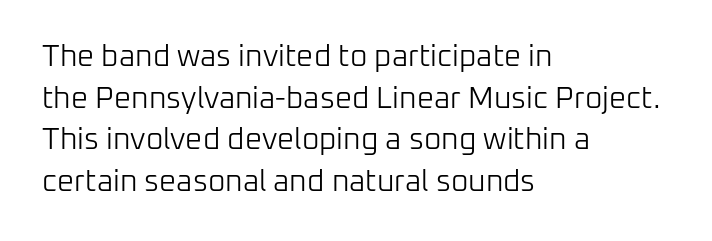
Q: Is the text bold? A: No.
Q: Is the text italic (slanted)? A: No, it is upright.
Q: Is the typeface a serif or a sans-serif typeface? A: Sans-serif.
Q: Is the text underlined? A: No.
Q: How is the paragraph aligned? A: Left-aligned.
Q: Is the spacing between letters normal or unusually wide? A: Normal.
Q: Is the spacing between lines tight, normal or loose? A: Normal.
Q: Width (condensed, normal, or wide)? A: Normal.
Q: Stroke contrast? A: Low.
Q: x-height? A: Medium.
Q: Monospaced? A: No.
